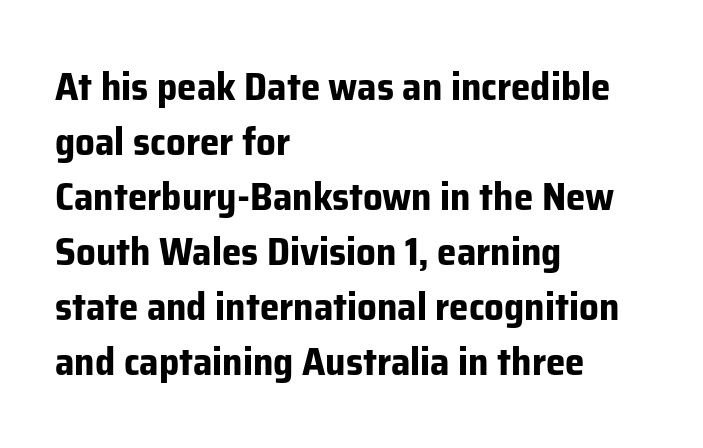
Style check: upright. Descenders hang freely into open space. One glance says typical: line gaps are just what's usual. This sample is left-justified, so line endings fall wherever the words run out. Does the type have serifs? No, each stem ends abruptly. Heavy-handed strokes throughout: this text is bold.
